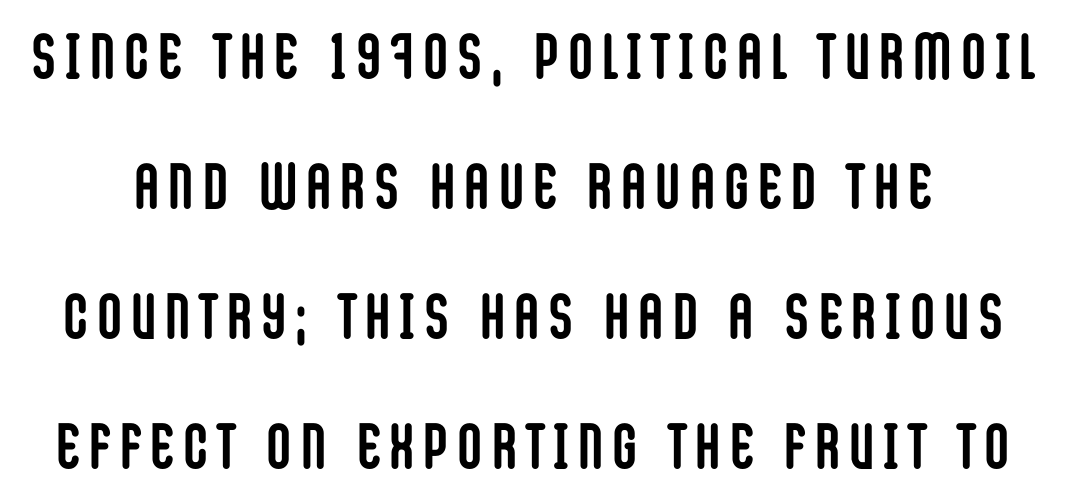
Is this a sans? Yes — the strokes have no serifs. A roman cut, with each character standing at attention. A typesetter would call this proportional, since set widths differ per character. Plain, unruled lines of type. Is the type bold? Yes — the strokes are clearly thick and heavy. Quick note: interline space is abundant.
